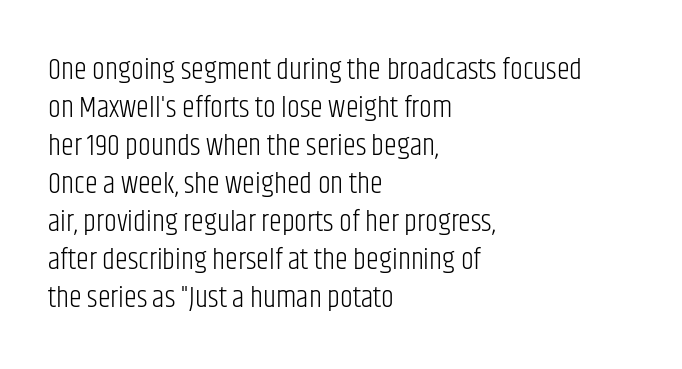
The image shows 29 px light, condensed sans-serif type, upright; set left-aligned, normal line spacing (1.31x), normal letter spacing, not underlined; low stroke contrast and a large x-height.
